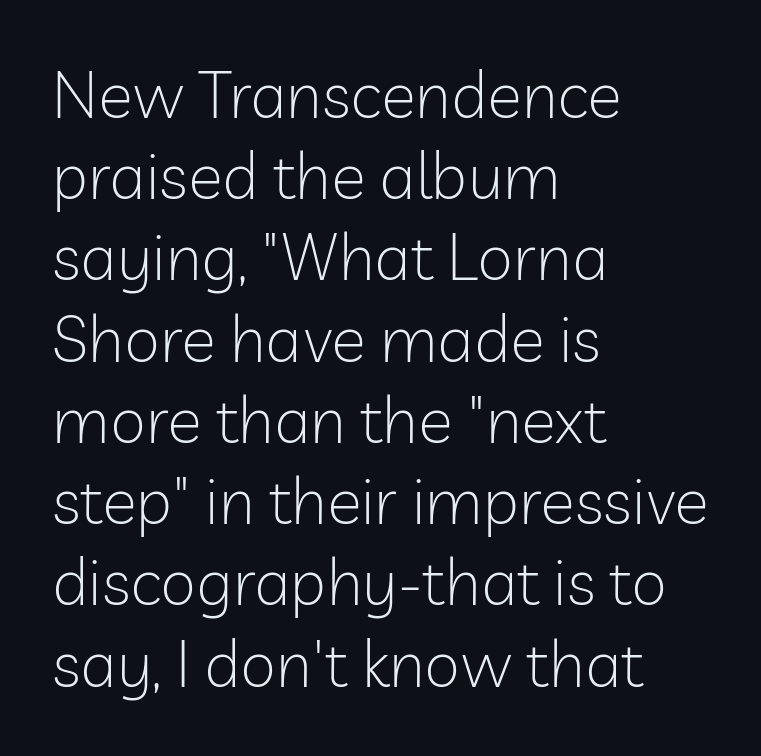
{"serif": "no", "italic": "no", "bold": "no", "weight": "light", "width": "normal", "stroke_contrast": "low", "x_height": "medium", "monospaced": "no", "underline": "no", "align": "left", "line_spacing": "normal", "line_spacing_ratio": 1.25, "letter_spacing": "normal", "letter_spacing_em": 0.0, "glyph_px": 65}
